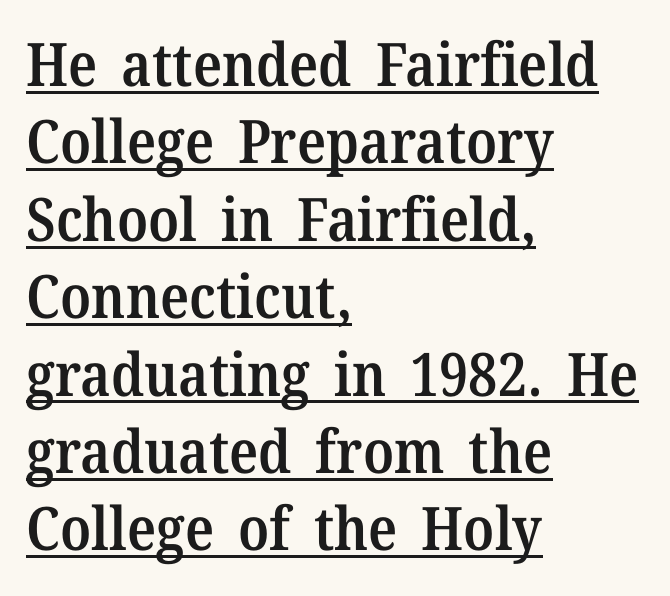
Q: Is the text bold? A: Semi-bold.
Q: Is the text italic (slanted)? A: No, it is upright.
Q: Is the typeface a serif or a sans-serif typeface? A: Serif.
Q: Is the text underlined? A: Yes.
Q: How is the paragraph aligned? A: Left-aligned.
Q: Is the spacing between letters normal or unusually wide? A: Normal.
Q: Is the spacing between lines tight, normal or loose? A: Normal.
Q: Width (condensed, normal, or wide)? A: Normal.
Q: Stroke contrast? A: Medium.
Q: x-height? A: Medium.
Q: Monospaced? A: No.
